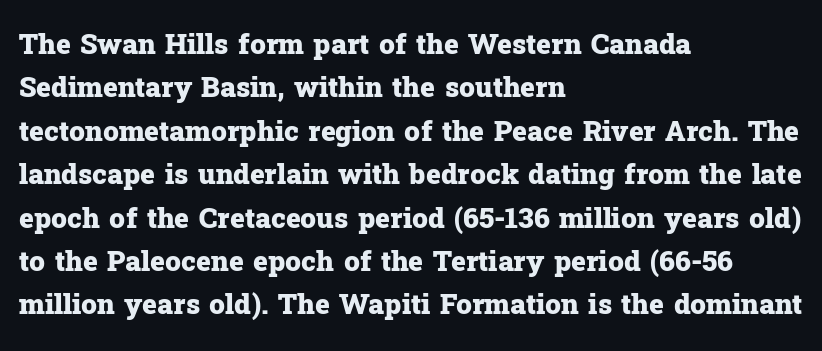
{"serif": "yes", "italic": "no", "bold": "yes", "weight": "heavy", "width": "normal", "stroke_contrast": "low", "x_height": "medium", "monospaced": "no", "underline": "no", "align": "left", "line_spacing": "normal", "line_spacing_ratio": 1.55, "letter_spacing": "normal", "letter_spacing_em": 0.0, "glyph_px": 28}
